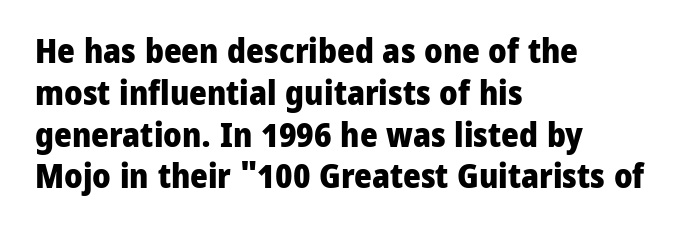
{"serif": "no", "italic": "no", "bold": "yes", "weight": "heavy", "width": "normal", "stroke_contrast": "low", "x_height": "medium", "monospaced": "no", "underline": "no", "align": "left", "line_spacing_ratio": 1.23, "letter_spacing": "normal", "letter_spacing_em": 0.0, "glyph_px": 34}
